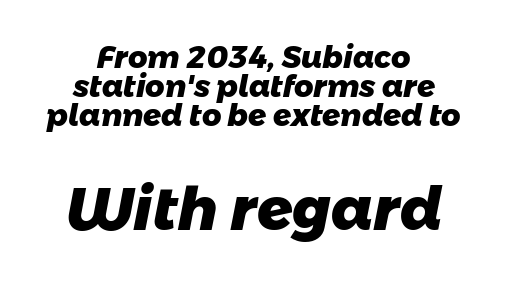
{"serif": "no", "bold": "yes", "weight": "heavy", "width": "normal", "stroke_contrast": "low", "x_height": "medium", "monospaced": "no", "underline": "no", "align": "center", "line_spacing": "tight", "line_spacing_ratio": 0.97, "letter_spacing": "normal", "letter_spacing_em": 0.0, "larger_block": "second", "size_ratio": 1.97, "glyph_px": 59}
